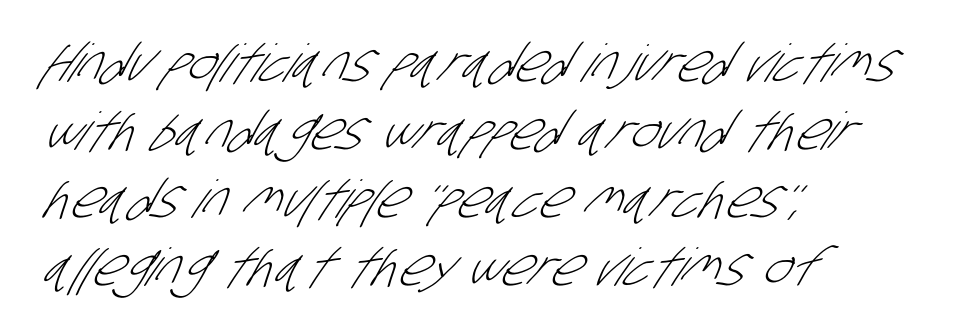
The image shows 52 px light, condensed sans-serif type; set left-aligned, normal line spacing (1.31x), normal letter spacing, not underlined; low stroke contrast and a large x-height.
